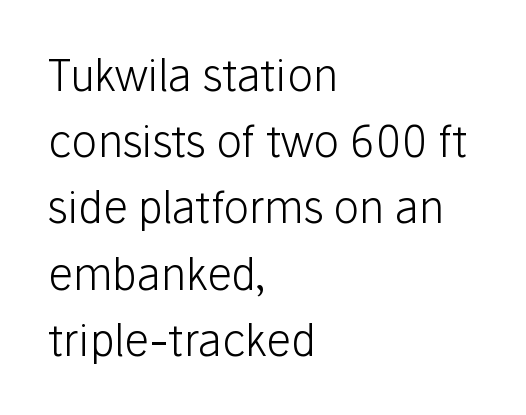
{"serif": "no", "italic": "no", "bold": "no", "weight": "light", "width": "normal", "stroke_contrast": "low", "x_height": "medium", "monospaced": "no", "underline": "no", "align": "left", "line_spacing": "normal", "line_spacing_ratio": 1.54, "letter_spacing": "normal", "letter_spacing_em": 0.0, "glyph_px": 43}
